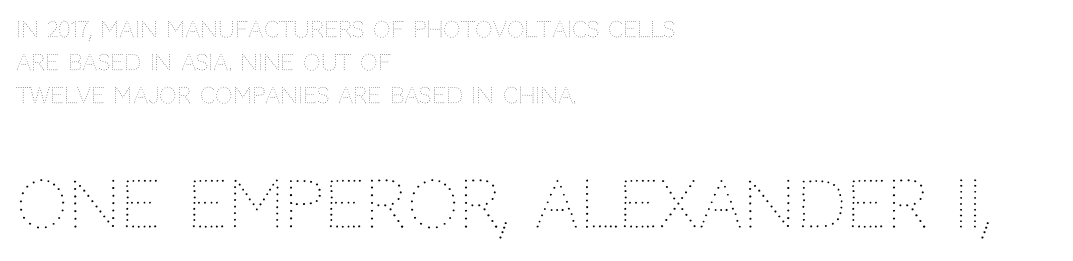
The image shows 65 px thin type, upright; set left-aligned, normal line spacing (1.49x), normal letter spacing, not underlined; the second (bottom) block is 2.95x larger; medium stroke contrast and a large x-height.
